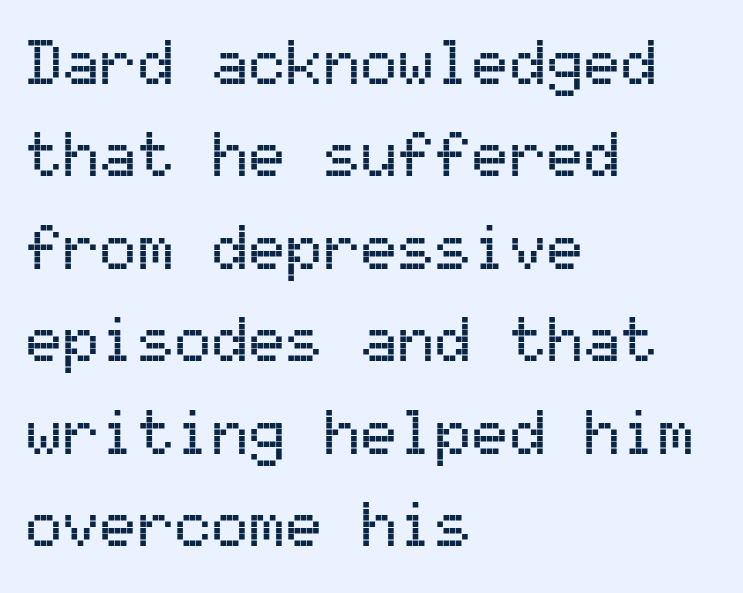
{"serif": "no", "italic": "no", "width": "normal", "stroke_contrast": "medium", "x_height": "medium", "monospaced": "yes", "underline": "no", "align": "left", "line_spacing": "normal", "line_spacing_ratio": 1.49, "letter_spacing": "normal", "letter_spacing_em": 0.0, "glyph_px": 62}
